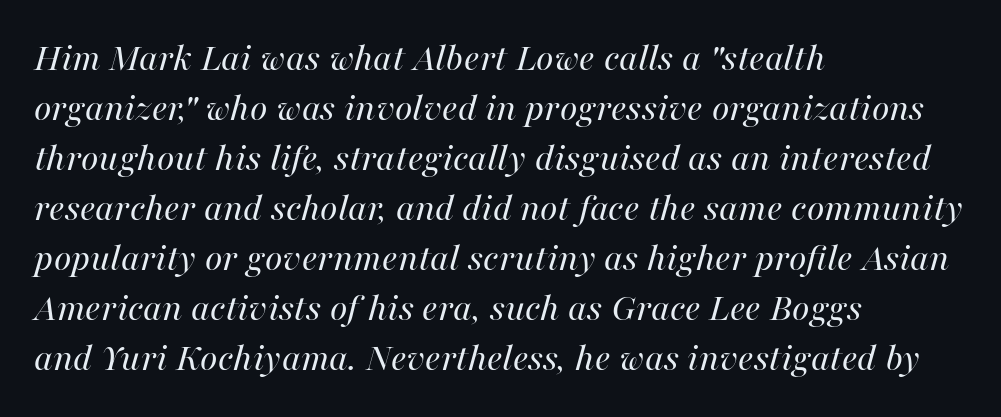
The image shows 40 px regular-weight type, italic (leaning right); set left-aligned, normal line spacing (1.25x), normal letter spacing, not underlined; high stroke contrast and a medium x-height.
